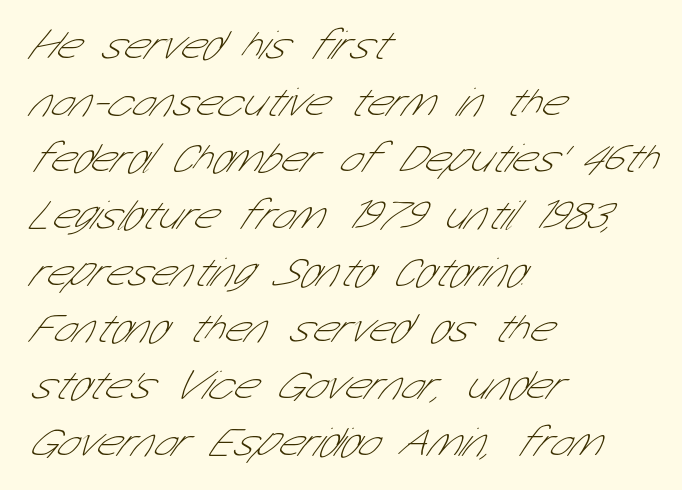
The designer left line spacing at the default. The letters carry no serifs — their stems end cleanly without finishing strokes. What stands out about the letter spacing? Nothing — it is the standard amount. The letterforms sit at book weight or below.
